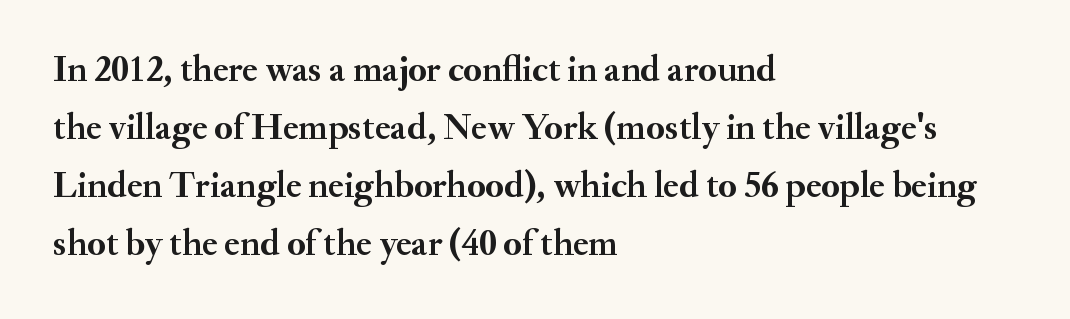
Q: Is the text bold? A: Yes.
Q: Is the text italic (slanted)? A: No, it is upright.
Q: Is the typeface a serif or a sans-serif typeface? A: Serif.
Q: Is the text underlined? A: No.
Q: How is the paragraph aligned? A: Left-aligned.
Q: Is the spacing between letters normal or unusually wide? A: Normal.
Q: Is the spacing between lines tight, normal or loose? A: Normal.
Q: Width (condensed, normal, or wide)? A: Normal.
Q: Stroke contrast? A: Medium.
Q: x-height? A: Small.
Q: Monospaced? A: No.
